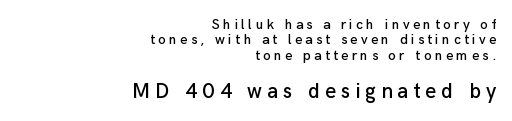
How are the letters spaced? Widely, with obvious added tracking. Underlining? Definitely not there. A student would call this right alignment; a typographer would say flush right, rag left. Which chunk is bigger? The second one — the bottom block dwarfs the top. Rendered with straight, roman letterforms.
